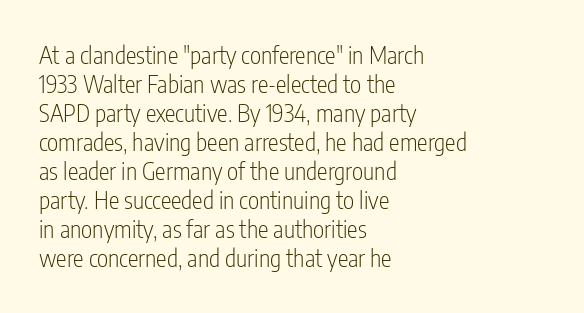
The strokes carry an ordinary text weight at most. Default kerning and tracking; the words read as compact shapes. The gap between lines stays unmarked. Does the lettering tilt? It doesn't — this is upright.
